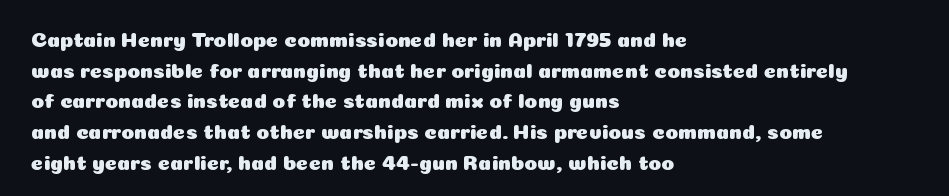
{"italic": "no", "underline": "no", "align": "left", "line_spacing": "normal", "line_spacing_ratio": 1.46, "letter_spacing": "normal", "letter_spacing_em": 0.0, "glyph_px": 21}
